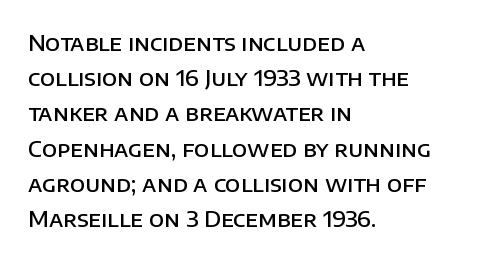
The ragged edge is on the right, which tells us the setting is flush left. If you measured baseline to baseline, you'd find a middling distance. Underlining? Definitely not there. The letters are semibold — heavier than regular but short of a full bold. Style check: upright. Inter-character spacing is left at the font's built-in metrics.
